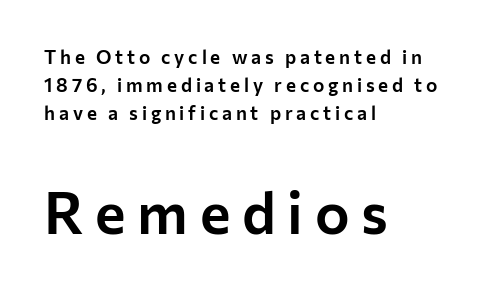
Q: Is the text italic (slanted)? A: No, it is upright.
Q: Is the typeface a serif or a sans-serif typeface? A: Sans-serif.
Q: Is the text underlined? A: No.
Q: How is the paragraph aligned? A: Left-aligned.
Q: Is the spacing between letters normal or unusually wide? A: Unusually wide.
Q: Is the spacing between lines tight, normal or loose? A: Normal.
Q: Which block of text is set in a larger size, the first (top) or the second (bottom)? A: The second (bottom) one.
Q: Width (condensed, normal, or wide)? A: Normal.
Q: Stroke contrast? A: Low.
Q: x-height? A: Medium.
Q: Monospaced? A: No.
